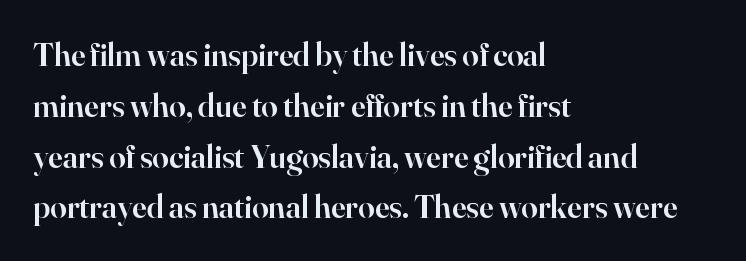
The image shows 33 px semibold serif type, upright; set left-aligned, normal line spacing (1.54x), normal letter spacing, not underlined; high stroke contrast and a small x-height.
